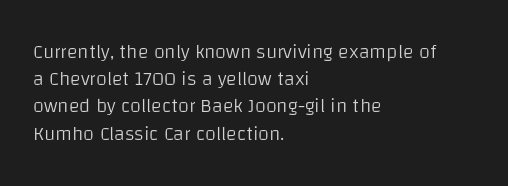
{"italic": "no", "bold": "no", "underline": "no", "align": "left", "line_spacing": "normal", "line_spacing_ratio": 1.36, "letter_spacing": "normal", "letter_spacing_em": 0.0, "glyph_px": 20}
